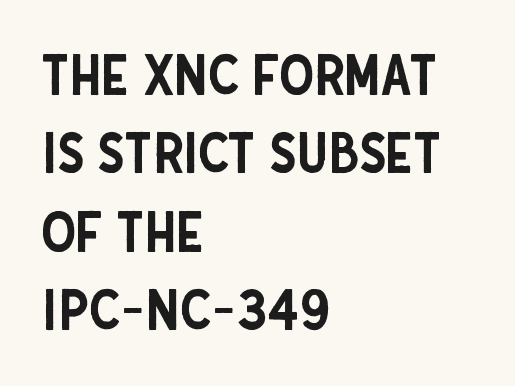
{"serif": "no", "italic": "no", "width": "condensed", "stroke_contrast": "low", "x_height": "large", "monospaced": "no", "underline": "no", "align": "left", "line_spacing": "normal", "line_spacing_ratio": 1.4, "letter_spacing": "normal", "letter_spacing_em": 0.0, "glyph_px": 56}
